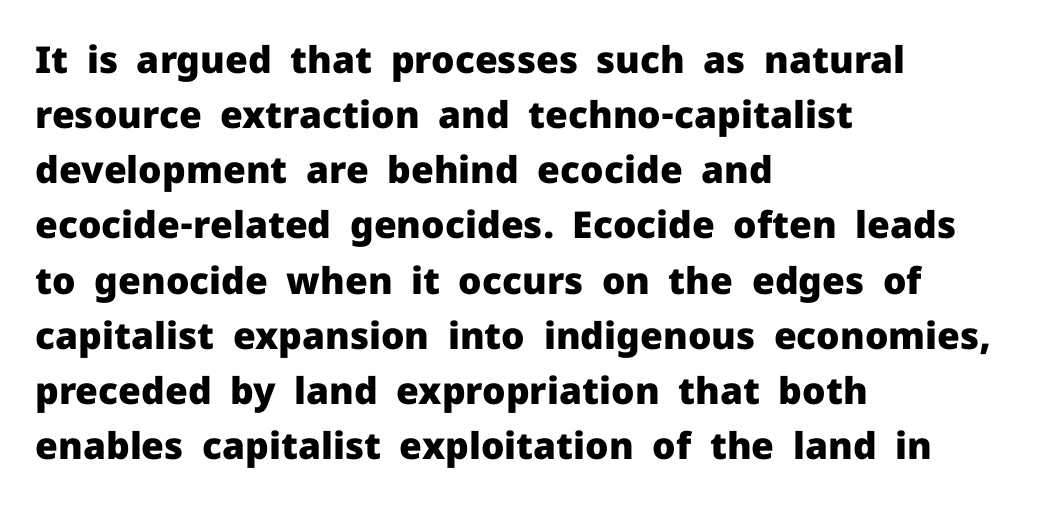
{"serif": "no", "italic": "no", "bold": "yes", "weight": "heavy", "width": "normal", "stroke_contrast": "low", "x_height": "medium", "monospaced": "no", "underline": "no", "align": "left", "line_spacing": "normal", "line_spacing_ratio": 1.49, "letter_spacing": "normal", "letter_spacing_em": 0.0, "glyph_px": 37}
